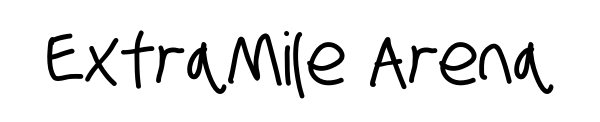
The face used here is proportionally spaced, like ordinary book or web type. Plain, unruled lines of type. In terms of letterform style, serifs are entirely absent. Honestly, the letter spacing is just normal — you wouldn't notice it.
